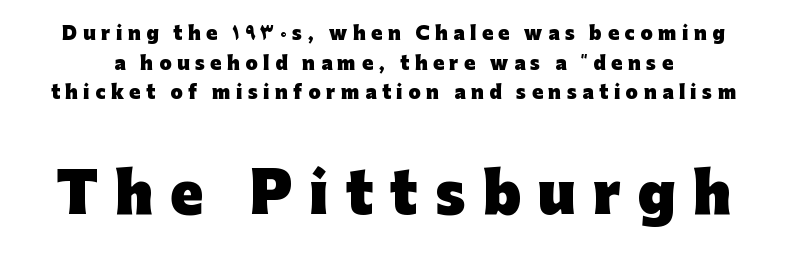
Check under the words: just untouched page. Look at the stroke-to-counter ratio: heavy, a bold. Every character sits straight up, as roman type does. Glyph-to-glyph distance is far greater than everyday printed text. The vertical gap from one line to the next is medium. Varying glyph widths throughout — classic text-font behaviour.
